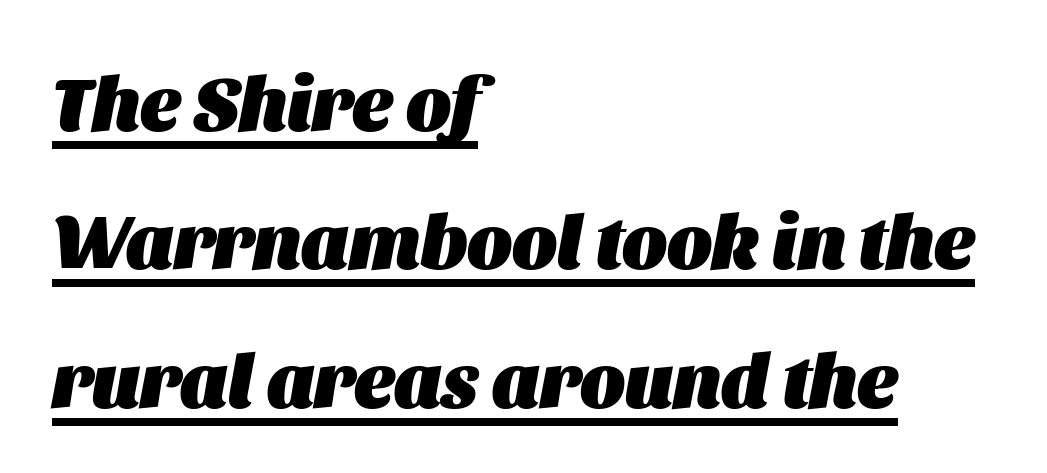
The image shows 76 px heavy type, italic (leaning right); set left-aligned, line spacing 1.82x, normal letter spacing, underlined; medium stroke contrast and a large x-height.
